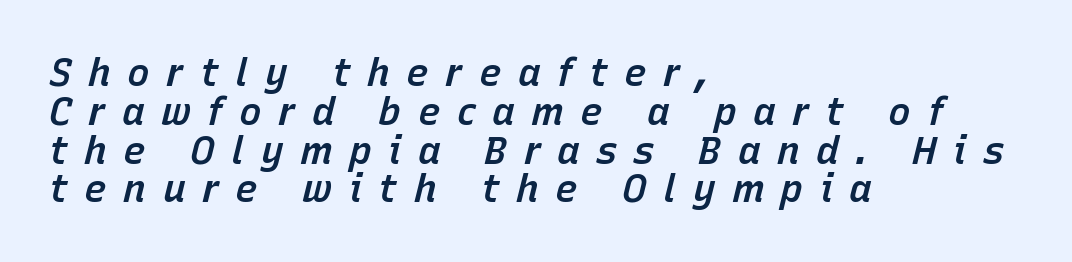
The paragraph has a hard left edge and a soft right edge. Does the lettering tilt? It does — this is italic. Do the characters align in a grid? No, the font is proportional. Only glyphs here, with clear space below each row. Glyph-to-glyph distance is far greater than everyday printed text.
